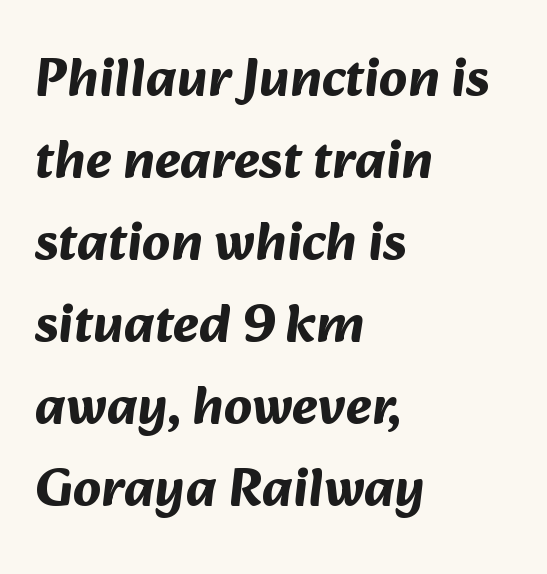
Has an underline been added? It has not. The glyphs have the mass of a bold cut. Students, observe: this is what conventionally led text looks like. The ragged edge is on the right, which tells us the setting is flush left. The face used here is rendered with its standard letterfit.
